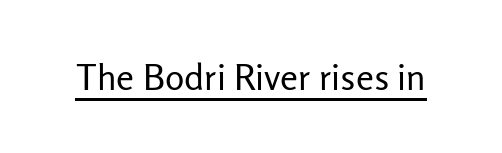
{"serif": "no", "italic": "no", "bold": "no", "weight": "regular", "width": "normal", "stroke_contrast": "low", "x_height": "medium", "monospaced": "no", "underline": "yes", "letter_spacing": "normal", "letter_spacing_em": 0.0, "glyph_px": 36}
